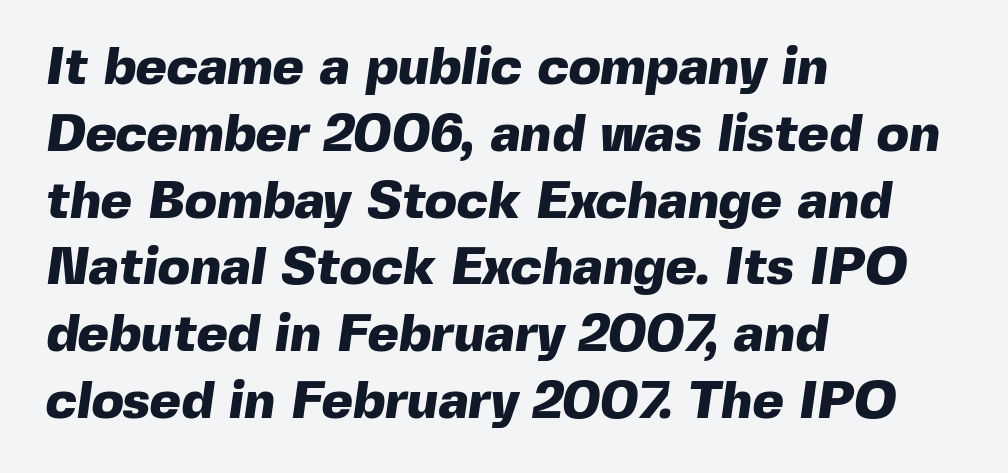
Honestly, there is no underline to notice here at all. Bold? Absolutely — the strokes are thick and heavy. Regular leading. This sample has the flowing, uneven cadence of proportional lettering.
